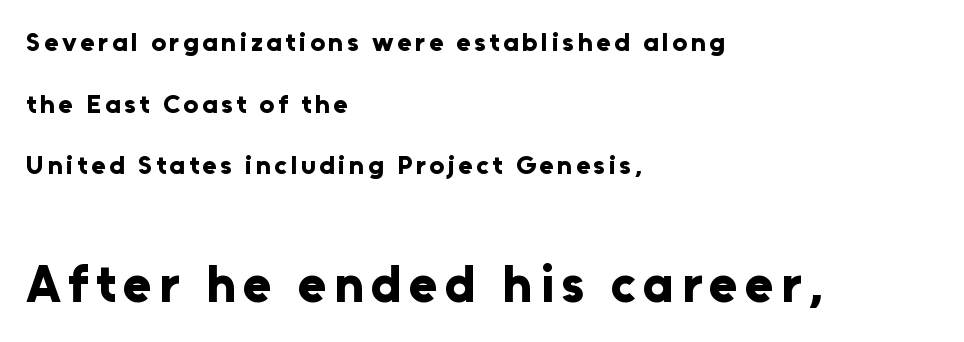
Q: Is the text bold? A: Yes.
Q: Is the text italic (slanted)? A: No, it is upright.
Q: Is the typeface a serif or a sans-serif typeface? A: Sans-serif.
Q: Is the text underlined? A: No.
Q: How is the paragraph aligned? A: Left-aligned.
Q: Is the spacing between lines tight, normal or loose? A: Loose.
Q: Which block of text is set in a larger size, the first (top) or the second (bottom)? A: The second (bottom) one.
Q: Width (condensed, normal, or wide)? A: Normal.
Q: Stroke contrast? A: Low.
Q: x-height? A: Medium.
Q: Monospaced? A: No.
